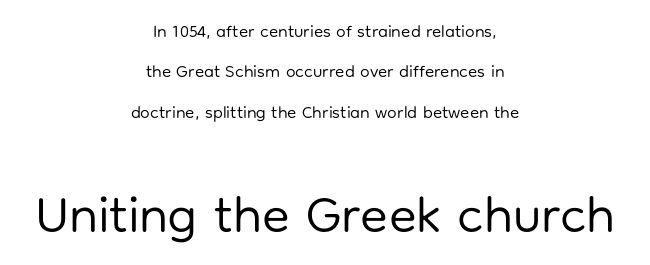
One glance says open: line gaps are wider than usual. Proportional: the letters do not fall into vertical columns. Here the second block reads like a headline and the first like body copy. Weight: not bold — regular or lighter. Words float on clear page, feet unadorned. The letters stand straight up with perfectly vertical stems.
